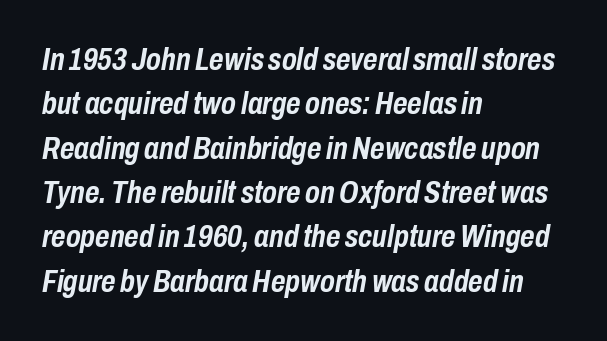
The rendering applies a slant to the glyphs. Any mark beneath the type? The region is blank. Horizontally, the lines are justified to the leading edge only. Observe the ordinary spacing: letters are neighbours, not strangers.
